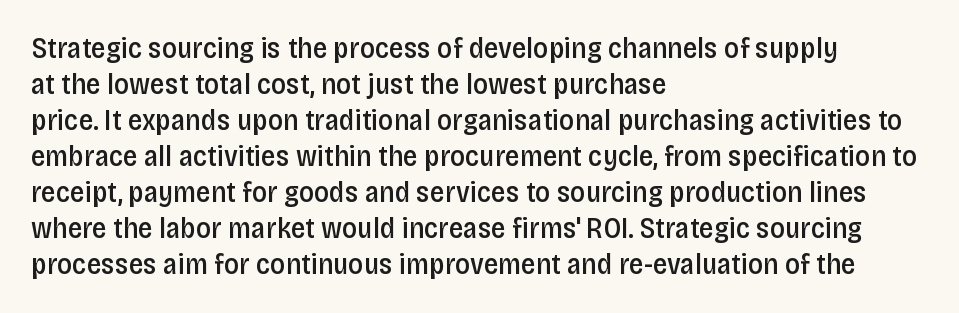
{"serif": "no", "italic": "no", "bold": "semi", "weight": "semibold", "width": "condensed", "stroke_contrast": "low", "x_height": "large", "monospaced": "no", "underline": "no", "align": "left", "line_spacing_ratio": 1.24, "letter_spacing": "normal", "letter_spacing_em": 0.0, "glyph_px": 29}
